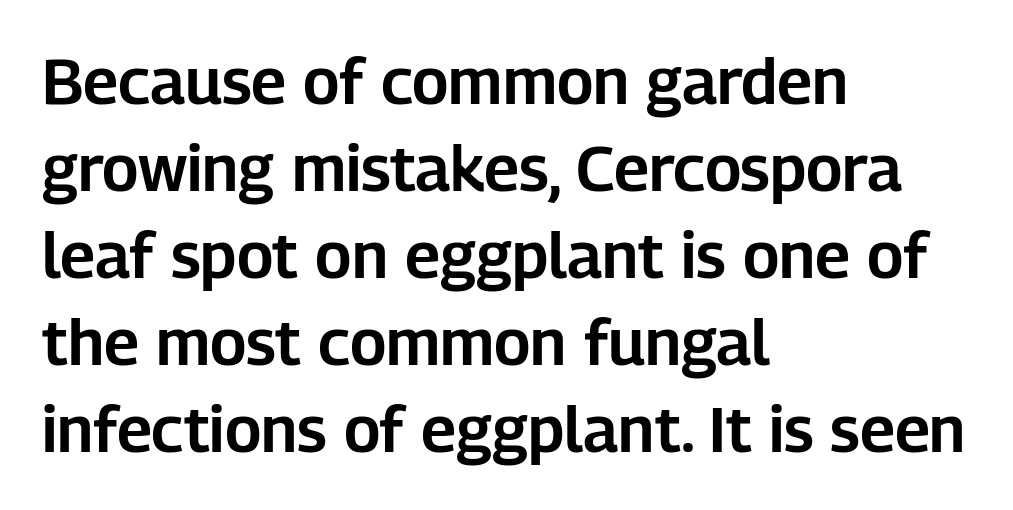
The image shows 64 px sans-serif type, upright; set left-aligned, normal line spacing (1.36x), normal letter spacing, not underlined; low stroke contrast and a medium x-height.
